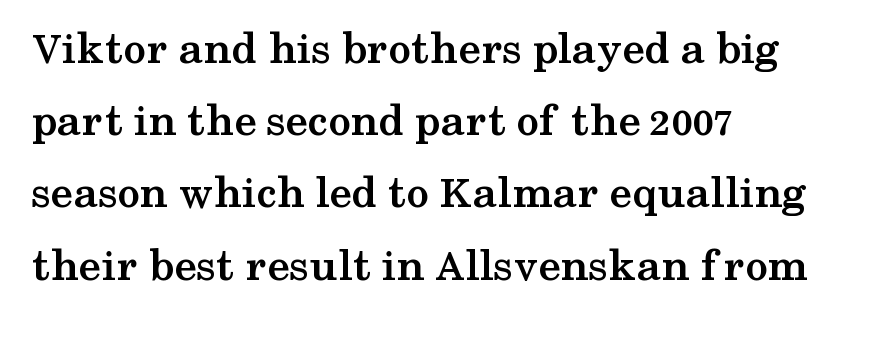
Q: Is the text bold? A: Yes.
Q: Is the text italic (slanted)? A: No, it is upright.
Q: Is the typeface a serif or a sans-serif typeface? A: Serif.
Q: Is the text underlined? A: No.
Q: How is the paragraph aligned? A: Left-aligned.
Q: Is the spacing between letters normal or unusually wide? A: Normal.
Q: Is the spacing between lines tight, normal or loose? A: Normal.
Q: Width (condensed, normal, or wide)? A: Wide.
Q: Stroke contrast? A: Medium.
Q: x-height? A: Medium.
Q: Monospaced? A: No.
